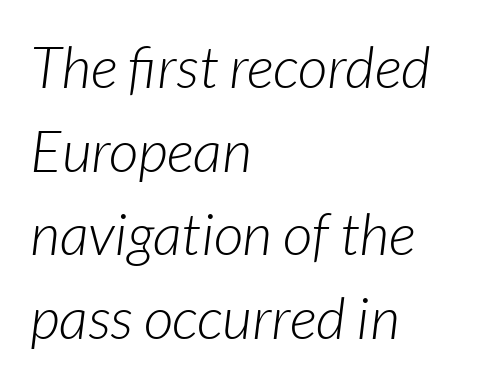
Q: Is the text bold? A: No.
Q: Is the text italic (slanted)? A: Yes, it leans right by about 7 degrees.
Q: Is the text underlined? A: No.
Q: How is the paragraph aligned? A: Left-aligned.
Q: Is the spacing between letters normal or unusually wide? A: Normal.
Q: Is the spacing between lines tight, normal or loose? A: Normal.
Q: Width (condensed, normal, or wide)? A: Normal.
Q: Stroke contrast? A: Low.
Q: x-height? A: Medium.
Q: Monospaced? A: No.
